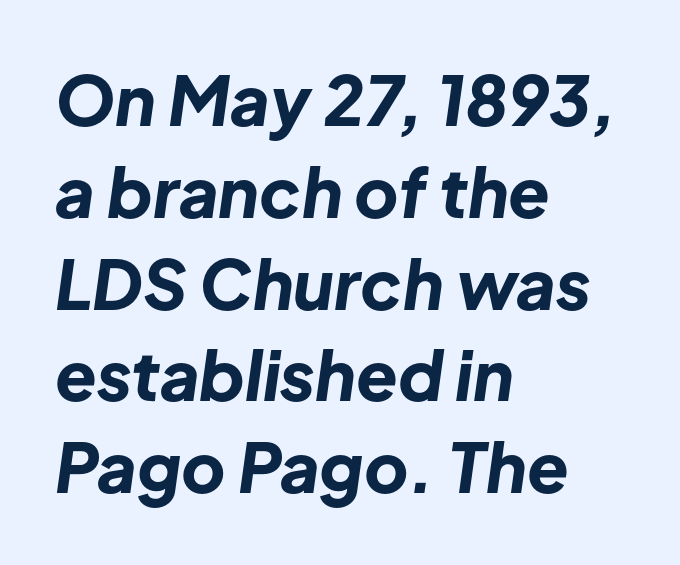
Proportional: the letters do not fall into vertical columns. These lines carry a lot of weight — the face is fully bold. The glyphs look as if they've been sheared to an angle. Summary of vertical rhythm: regular, with standard interline spacing.
